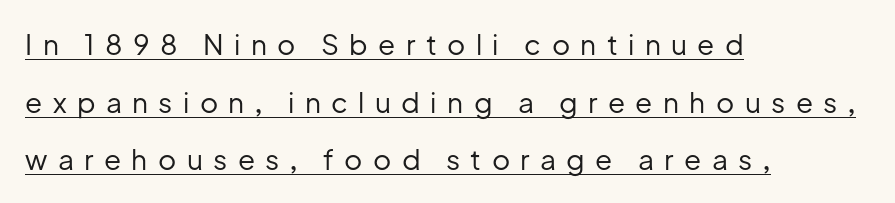
The image shows 28 px regular-weight sans-serif type, upright; set left-aligned, loose line spacing (2.06x), unusually wide letter spacing (+0.37 em), underlined; low stroke contrast and a medium x-height.
